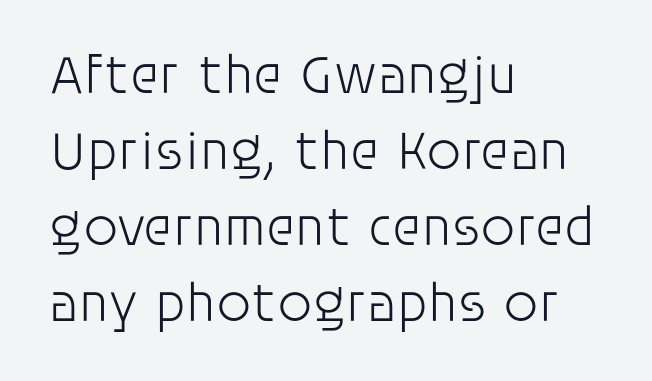
The image shows 55 px light sans-serif type, upright; set left-aligned, normal line spacing (1.38x), normal letter spacing, not underlined; low stroke contrast and a large x-height.
